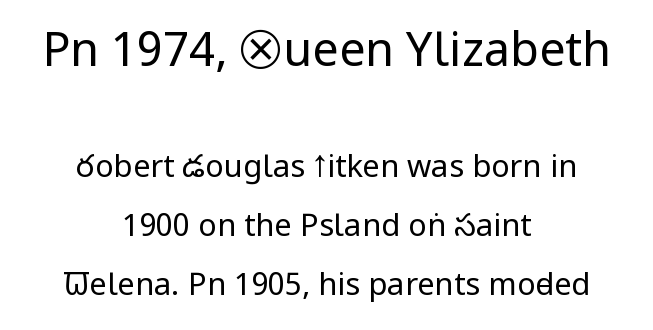
The image shows 47 px regular-weight, condensed sans-serif type, upright; set centered, line spacing 1.89x, normal letter spacing, not underlined; the first (top) block is 1.52x larger; low stroke contrast and a large x-height.
